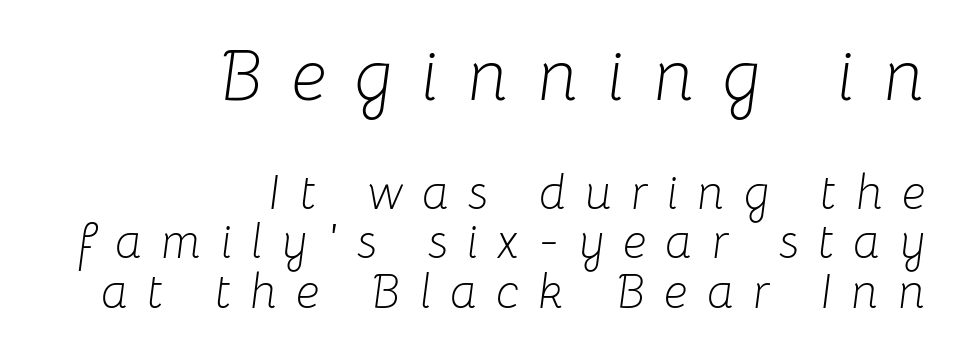
{"italic": "yes", "lean": "right", "slant_degrees": 8, "bold": "no", "weight": "light", "width": "normal", "stroke_contrast": "low", "x_height": "medium", "monospaced": "no", "underline": "no", "align": "right", "line_spacing": "tight", "line_spacing_ratio": 1.03, "letter_spacing": "wide", "letter_spacing_em": 0.4, "larger_block": "first", "size_ratio": 1.5, "glyph_px": 72}
